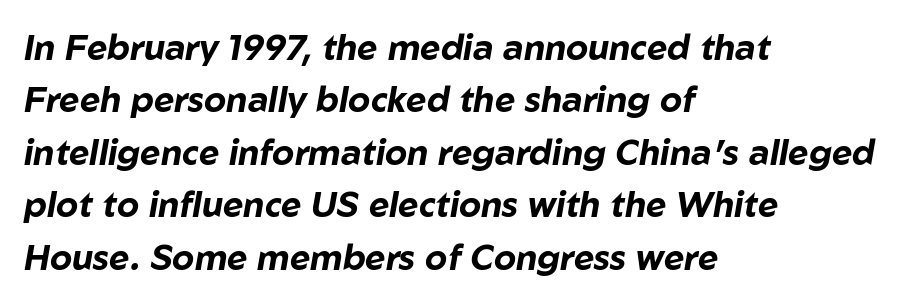
{"italic": "yes", "lean": "right", "slant_degrees": 10, "bold": "yes", "weight": "bold", "width": "normal", "stroke_contrast": "low", "x_height": "medium", "monospaced": "no", "underline": "no", "align": "left", "line_spacing": "normal", "line_spacing_ratio": 1.5, "letter_spacing": "normal", "letter_spacing_em": 0.0, "glyph_px": 35}
